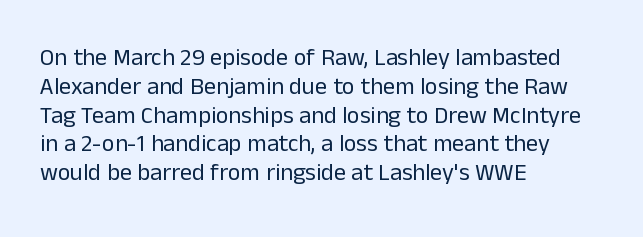
Horizontal alignment here is leftward, the default for most running prose. Is the stroke heavy? The answer is a plain regular-or-lighter. Posture: upright roman. The baseline area is clear. Between one letter and the next there's only the usual sliver of space.
